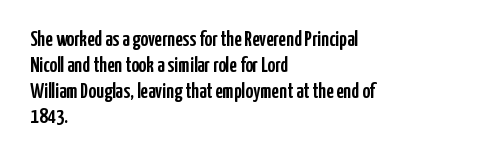
{"italic": "no", "underline": "no", "align": "left", "line_spacing_ratio": 1.23, "letter_spacing": "normal", "letter_spacing_em": 0.0, "glyph_px": 21}
